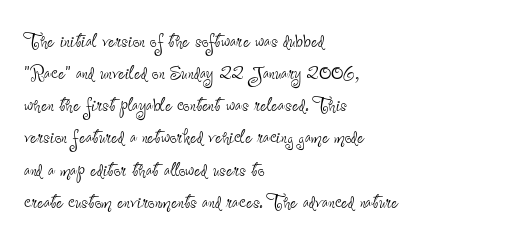
Q: Is the text bold? A: No.
Q: Is the text italic (slanted)? A: Yes.
Q: Is the text underlined? A: No.
Q: How is the paragraph aligned? A: Left-aligned.
Q: Is the spacing between letters normal or unusually wide? A: Normal.
Q: Is the spacing between lines tight, normal or loose? A: Normal.
